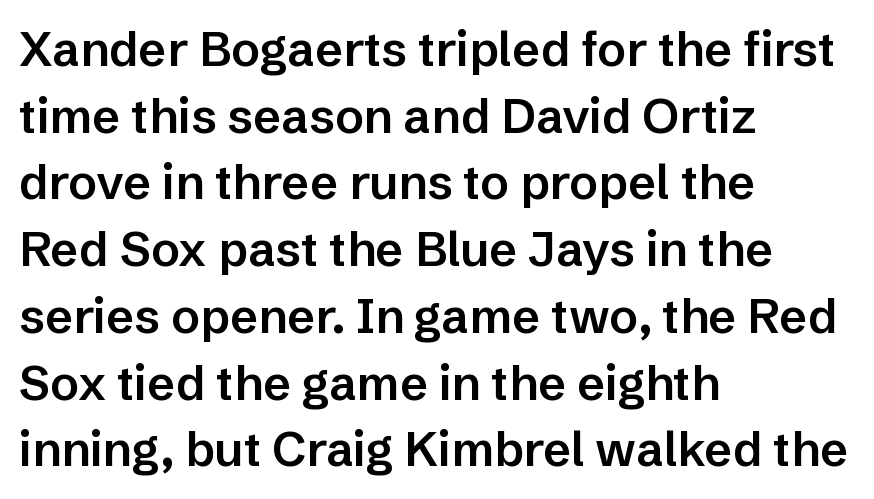
{"serif": "no", "italic": "no", "bold": "semi", "weight": "semibold", "width": "normal", "stroke_contrast": "low", "x_height": "medium", "monospaced": "no", "underline": "no", "align": "left", "line_spacing": "normal", "line_spacing_ratio": 1.39, "letter_spacing": "normal", "letter_spacing_em": 0.0, "glyph_px": 48}
